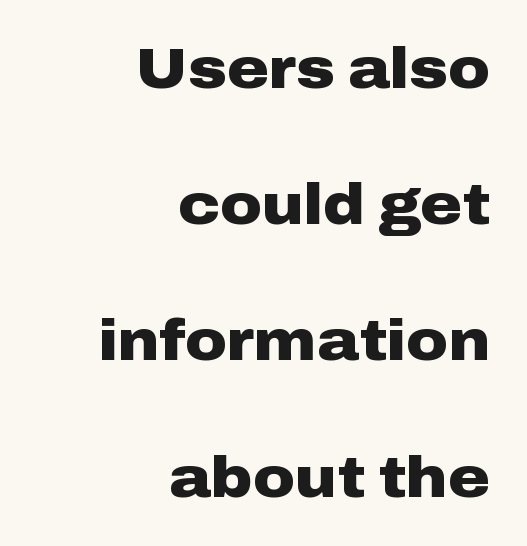
The image shows 57 px heavy, wide sans-serif type, upright; set right-aligned, loose line spacing (2.39x), normal letter spacing, not underlined; low stroke contrast and a medium x-height.
